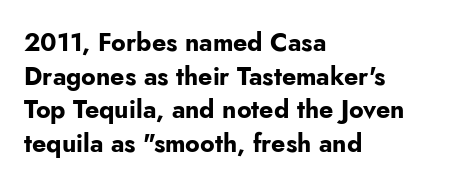
Q: Is the text bold? A: Yes.
Q: Is the text italic (slanted)? A: No, it is upright.
Q: Is the text underlined? A: No.
Q: How is the paragraph aligned? A: Left-aligned.
Q: Is the spacing between letters normal or unusually wide? A: Normal.
Q: Is the spacing between lines tight, normal or loose? A: Normal.
